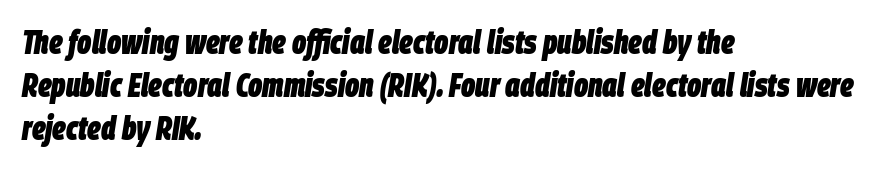
{"italic": "yes", "lean": "right", "slant_degrees": 9, "bold": "yes", "weight": "heavy", "width": "condensed", "stroke_contrast": "low", "x_height": "large", "monospaced": "no", "underline": "no", "align": "left", "line_spacing": "normal", "line_spacing_ratio": 1.31, "letter_spacing": "normal", "letter_spacing_em": 0.0, "glyph_px": 33}
